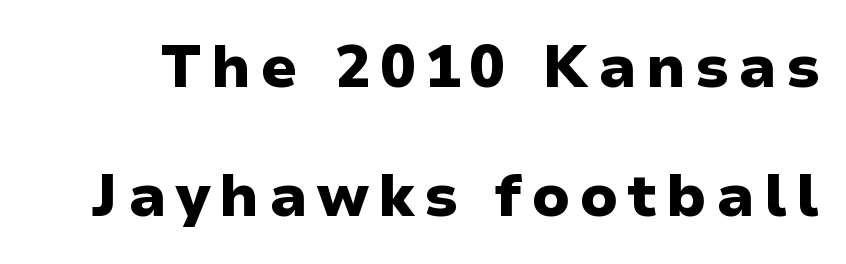
{"serif": "no", "italic": "no", "bold": "yes", "weight": "heavy", "width": "normal", "stroke_contrast": "low", "x_height": "medium", "monospaced": "no", "underline": "no", "line_spacing": "loose", "line_spacing_ratio": 2.18, "glyph_px": 59}
